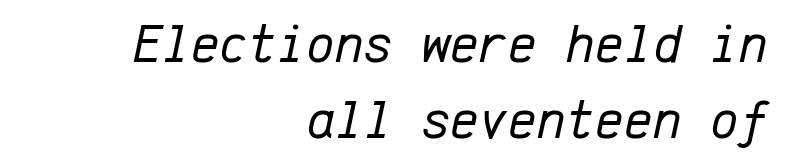
{"italic": "yes", "lean": "right", "slant_degrees": 12, "bold": "no", "weight": "regular", "width": "normal", "stroke_contrast": "low", "x_height": "medium", "monospaced": "yes", "underline": "no", "align": "right", "line_spacing": "normal", "line_spacing_ratio": 1.38, "letter_spacing": "normal", "letter_spacing_em": 0.0, "glyph_px": 55}
